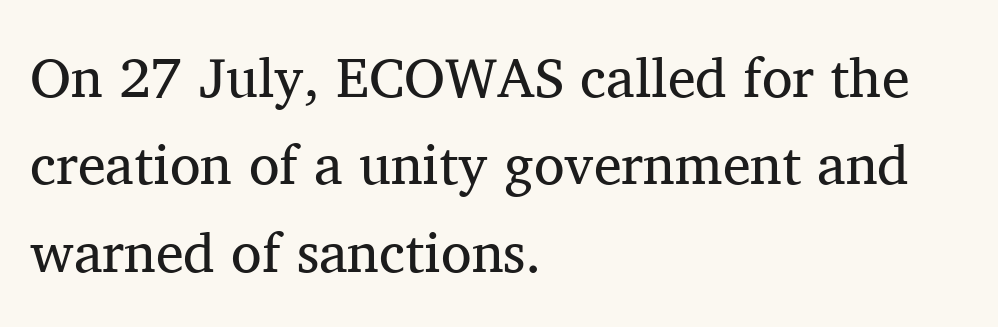
Looks like regular typesetting: each glyph gets only the width it needs. This sample uses an upright cut, with every glyph sitting square on the baseline. Compared with typical paragraphs, the rows here are spaced about the same. Descender tails drop into unmarked territory. The ragged edge is on the right, which tells us the setting is flush left.
